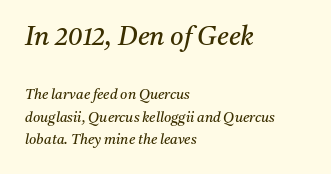
{"italic": "yes", "lean": "right", "slant_degrees": 11, "bold": "no", "underline": "no", "align": "left", "line_spacing": "normal", "line_spacing_ratio": 1.62, "letter_spacing": "normal", "letter_spacing_em": 0.0, "larger_block": "first", "size_ratio": 1.86, "glyph_px": 26}
